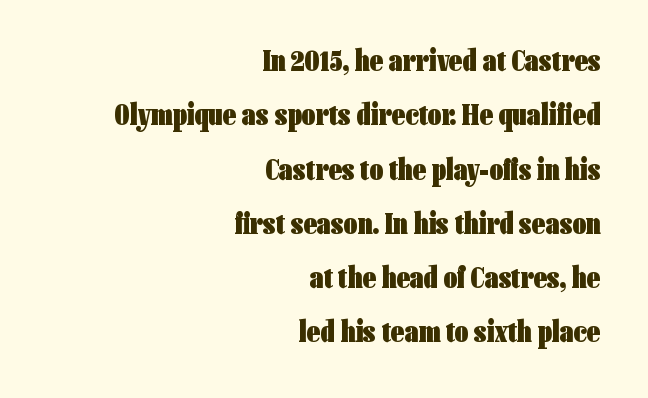
The image shows 30 px heavy, condensed sans-serif type, upright; set right-aligned, line spacing 1.81x, normal letter spacing, not underlined; low stroke contrast and a medium x-height.
